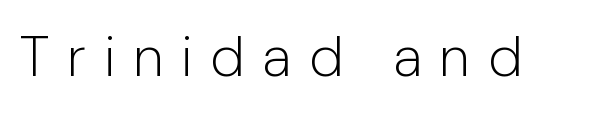
Q: Is the text bold? A: No.
Q: Is the text italic (slanted)? A: No, it is upright.
Q: Is the typeface a serif or a sans-serif typeface? A: Sans-serif.
Q: Is the text underlined? A: No.
Q: Is the spacing between letters normal or unusually wide? A: Unusually wide.
Q: Width (condensed, normal, or wide)? A: Normal.
Q: Stroke contrast? A: Low.
Q: x-height? A: Medium.
Q: Monospaced? A: No.
